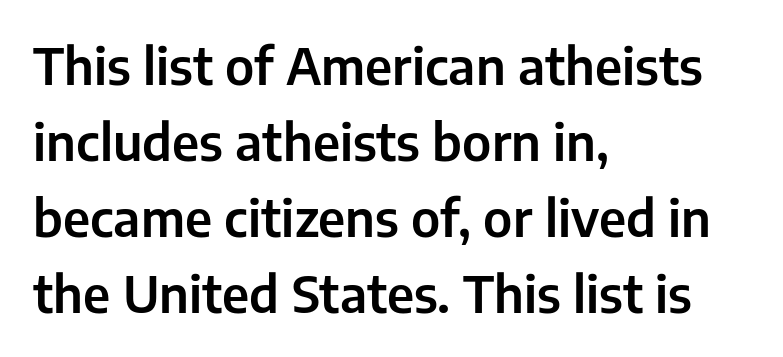
{"serif": "no", "italic": "no", "width": "normal", "stroke_contrast": "low", "x_height": "medium", "monospaced": "no", "underline": "no", "align": "left", "line_spacing": "normal", "line_spacing_ratio": 1.52, "letter_spacing": "normal", "letter_spacing_em": 0.0, "glyph_px": 50}
